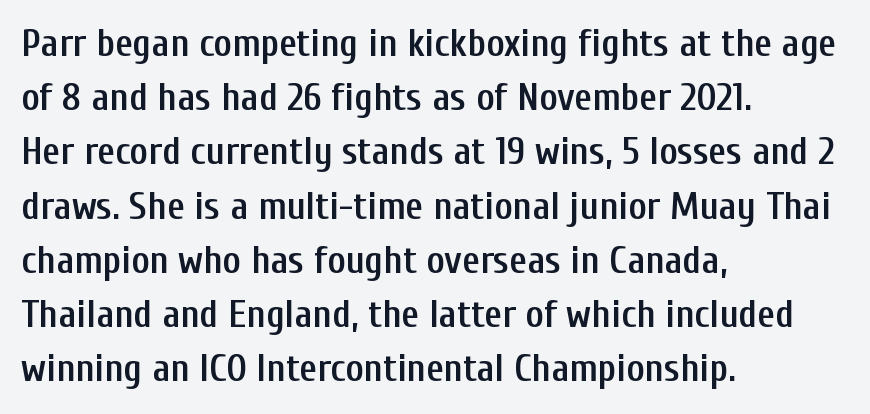
Set as a demibold, roughly 600 on the weight scale. Rows of type keep a routine distance in the vertical direction. The rendering keeps characters at their native spacing. The paragraph has a hard left edge and a soft right edge. Italic: no, the glyphs are upright roman. Just letters on the line, the space beneath them empty.
